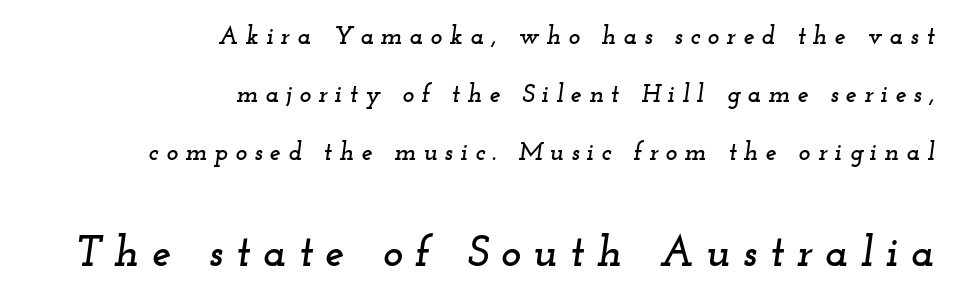
Q: Is the text italic (slanted)? A: Yes, it leans right by about 12 degrees.
Q: Is the typeface a serif or a sans-serif typeface? A: Serif.
Q: Is the text underlined? A: No.
Q: How is the paragraph aligned? A: Right-aligned.
Q: Is the spacing between letters normal or unusually wide? A: Unusually wide.
Q: Is the spacing between lines tight, normal or loose? A: Loose.
Q: Which block of text is set in a larger size, the first (top) or the second (bottom)? A: The second (bottom) one.
Q: Width (condensed, normal, or wide)? A: Wide.
Q: Stroke contrast? A: Low.
Q: x-height? A: Small.
Q: Monospaced? A: No.
